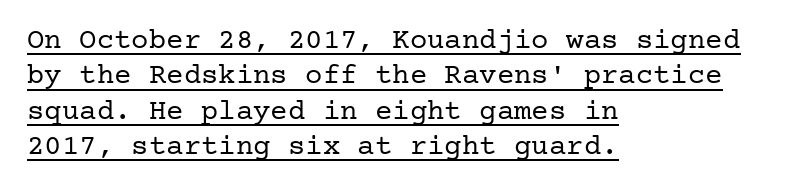
Q: Is the text bold? A: No.
Q: Is the text italic (slanted)? A: No, it is upright.
Q: Is the typeface a serif or a sans-serif typeface? A: Serif.
Q: Is the text underlined? A: Yes.
Q: How is the paragraph aligned? A: Left-aligned.
Q: Is the spacing between letters normal or unusually wide? A: Normal.
Q: Width (condensed, normal, or wide)? A: Normal.
Q: Stroke contrast? A: Low.
Q: x-height? A: Medium.
